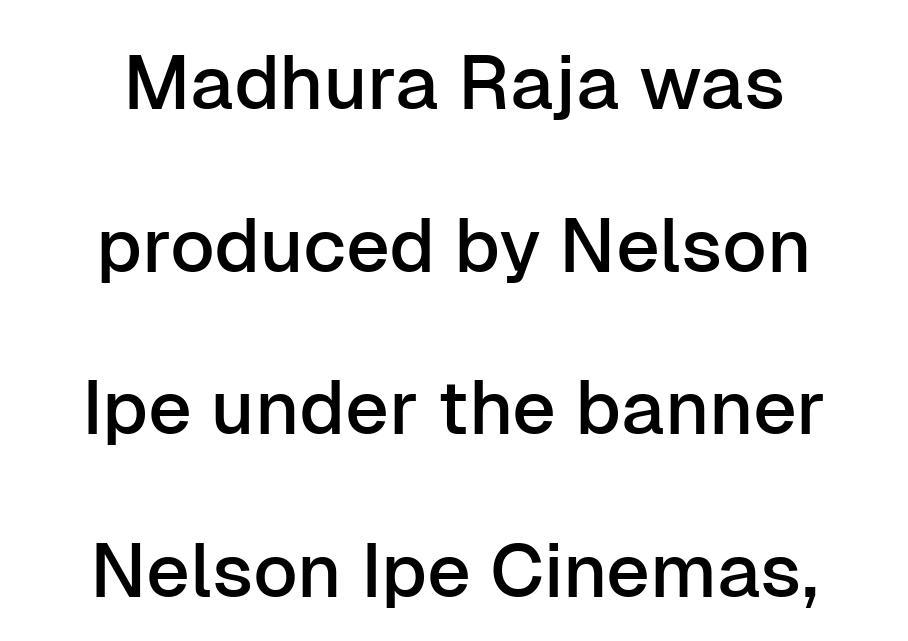
{"serif": "no", "italic": "no", "width": "normal", "stroke_contrast": "low", "x_height": "medium", "monospaced": "no", "underline": "no", "align": "center", "line_spacing": "loose", "line_spacing_ratio": 2.14, "letter_spacing": "normal", "letter_spacing_em": 0.0, "glyph_px": 76}
